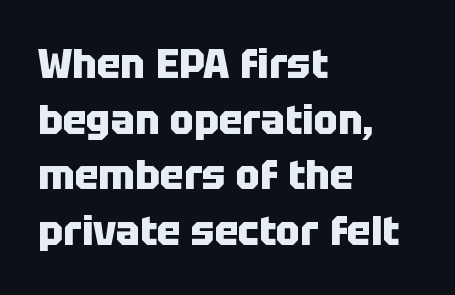
The rendering uses natural spacing where letterforms have individual widths. Nobody drew a line under any word here. Honestly, the row spacing looks completely unremarkable. This sample uses a sans-serif face. The type is set solid horizontally, with unmodified tracking.
